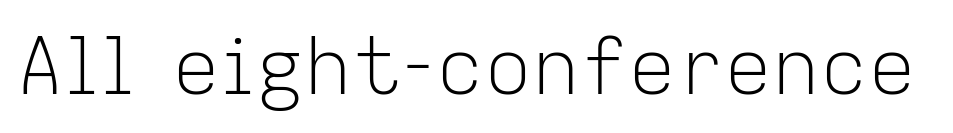
{"serif": "no", "italic": "no", "bold": "no", "weight": "light", "width": "normal", "stroke_contrast": "low", "x_height": "medium", "monospaced": "no", "underline": "no", "letter_spacing": "normal", "letter_spacing_em": 0.0, "glyph_px": 80}
